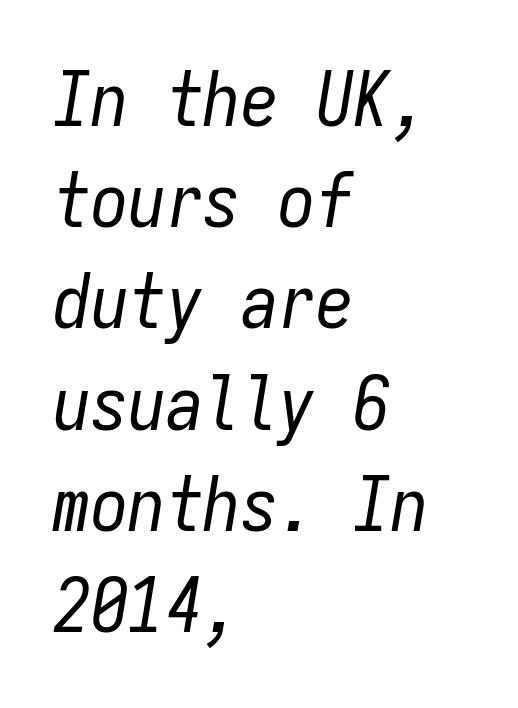
{"italic": "yes", "lean": "right", "slant_degrees": 9, "bold": "no", "weight": "regular", "width": "condensed", "stroke_contrast": "low", "x_height": "medium", "monospaced": "yes", "underline": "no", "align": "left", "line_spacing": "normal", "line_spacing_ratio": 1.35, "letter_spacing": "normal", "letter_spacing_em": 0.0, "glyph_px": 75}
